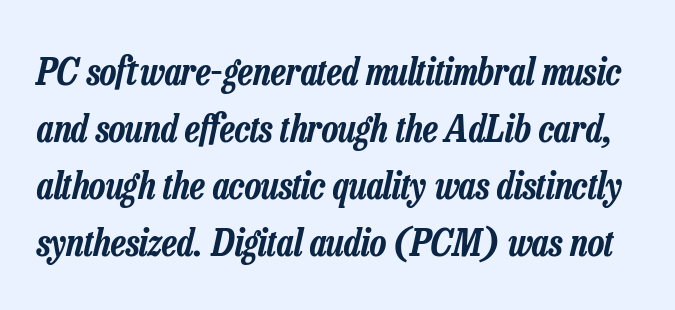
Q: Is the text italic (slanted)? A: Yes, it leans right by about 13 degrees.
Q: Is the text underlined? A: No.
Q: Is the spacing between letters normal or unusually wide? A: Normal.
Q: Is the spacing between lines tight, normal or loose? A: Normal.
Q: Width (condensed, normal, or wide)? A: Condensed.
Q: Stroke contrast? A: Low.
Q: x-height? A: Medium.
Q: Monospaced? A: No.
